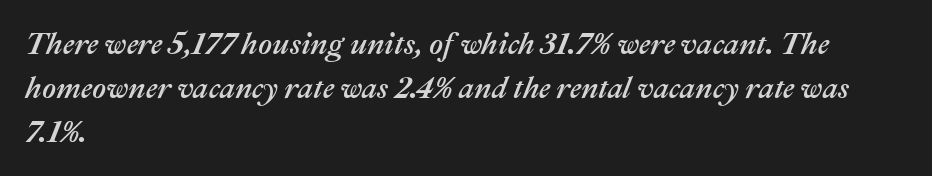
Q: Is the text italic (slanted)? A: Yes, it leans right by about 22 degrees.
Q: Is the text underlined? A: No.
Q: How is the paragraph aligned? A: Left-aligned.
Q: Is the spacing between letters normal or unusually wide? A: Normal.
Q: Is the spacing between lines tight, normal or loose? A: Normal.
Q: Width (condensed, normal, or wide)? A: Normal.
Q: Stroke contrast? A: Medium.
Q: x-height? A: Medium.
Q: Monospaced? A: No.
